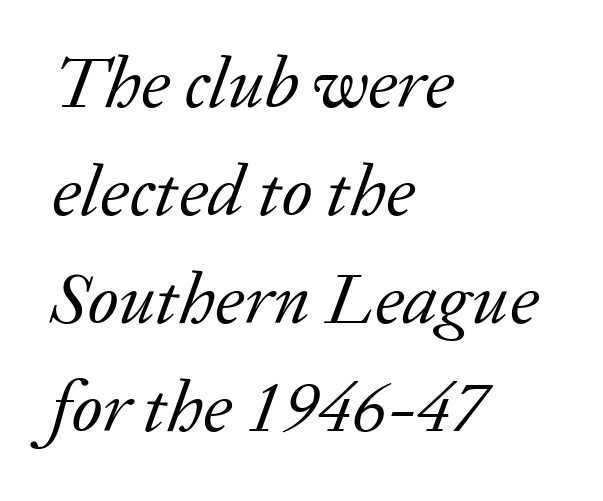
Q: Is the text bold? A: No.
Q: Is the text italic (slanted)? A: Yes, it leans right by about 20 degrees.
Q: Is the typeface a serif or a sans-serif typeface? A: Serif.
Q: Is the text underlined? A: No.
Q: How is the paragraph aligned? A: Left-aligned.
Q: Is the spacing between letters normal or unusually wide? A: Normal.
Q: Is the spacing between lines tight, normal or loose? A: Normal.
Q: Width (condensed, normal, or wide)? A: Normal.
Q: Stroke contrast? A: Low.
Q: x-height? A: Medium.
Q: Monospaced? A: No.
